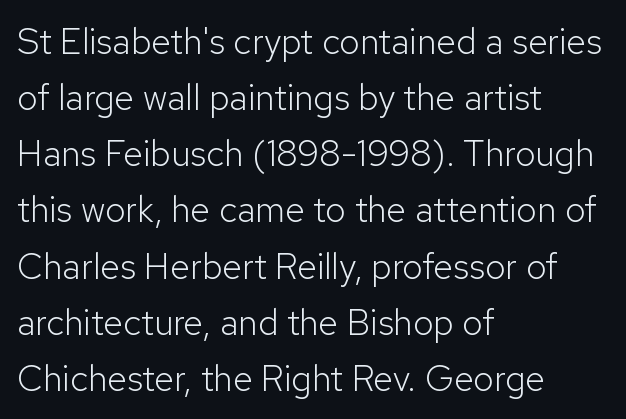
Q: Is the text bold? A: No.
Q: Is the text italic (slanted)? A: No, it is upright.
Q: Is the typeface a serif or a sans-serif typeface? A: Sans-serif.
Q: Is the text underlined? A: No.
Q: How is the paragraph aligned? A: Left-aligned.
Q: Is the spacing between letters normal or unusually wide? A: Normal.
Q: Is the spacing between lines tight, normal or loose? A: Normal.
Q: Width (condensed, normal, or wide)? A: Normal.
Q: Stroke contrast? A: Low.
Q: x-height? A: Medium.
Q: Monospaced? A: No.
